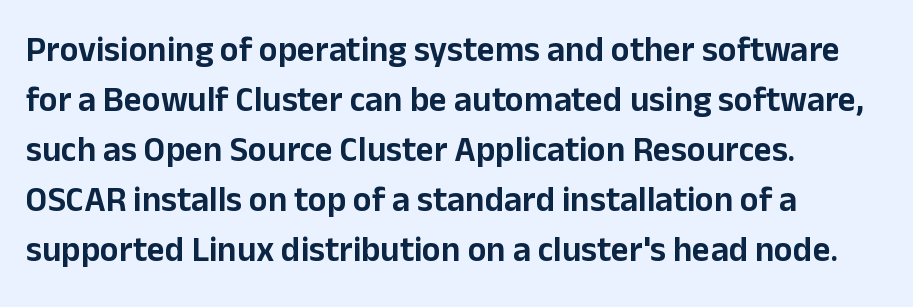
The passage shown is typed in a proportional face where columns would drift. No word sits above an underline. The lines are quadded left. The typography opts for an upright posture over an oblique one. Unlike a traditional serif, this face leaves its strokes unadorned. One glance says typical: line gaps are just what's usual.
